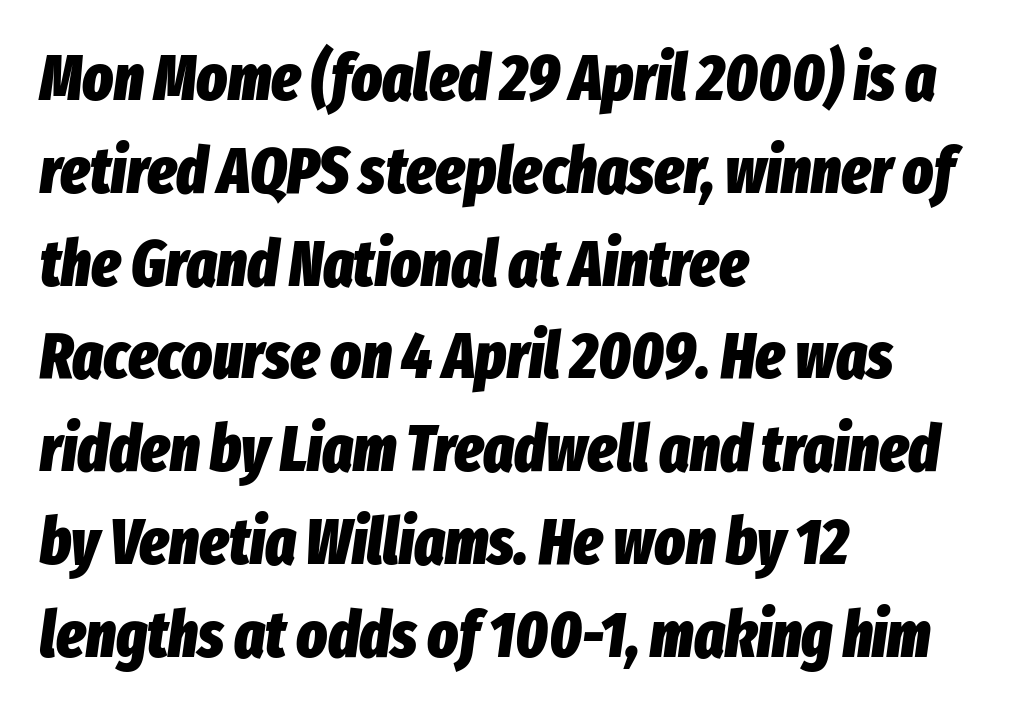
Q: Is the text bold? A: Yes.
Q: Is the text italic (slanted)? A: Yes, it leans right by about 8 degrees.
Q: Is the text underlined? A: No.
Q: How is the paragraph aligned? A: Left-aligned.
Q: Is the spacing between letters normal or unusually wide? A: Normal.
Q: Is the spacing between lines tight, normal or loose? A: Normal.
Q: Width (condensed, normal, or wide)? A: Condensed.
Q: Stroke contrast? A: Low.
Q: x-height? A: Medium.
Q: Monospaced? A: No.
